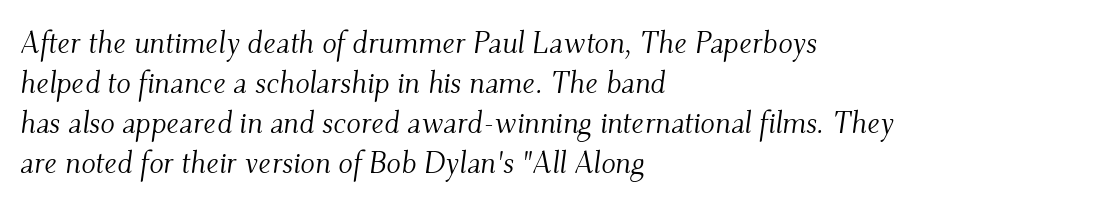
{"serif": "yes", "italic": "yes", "lean": "right", "slant_degrees": 9, "bold": "no", "weight": "light", "width": "normal", "stroke_contrast": "medium", "x_height": "small", "monospaced": "no", "underline": "no", "align": "left", "line_spacing": "normal", "line_spacing_ratio": 1.33, "letter_spacing": "normal", "letter_spacing_em": 0.0, "glyph_px": 30}
